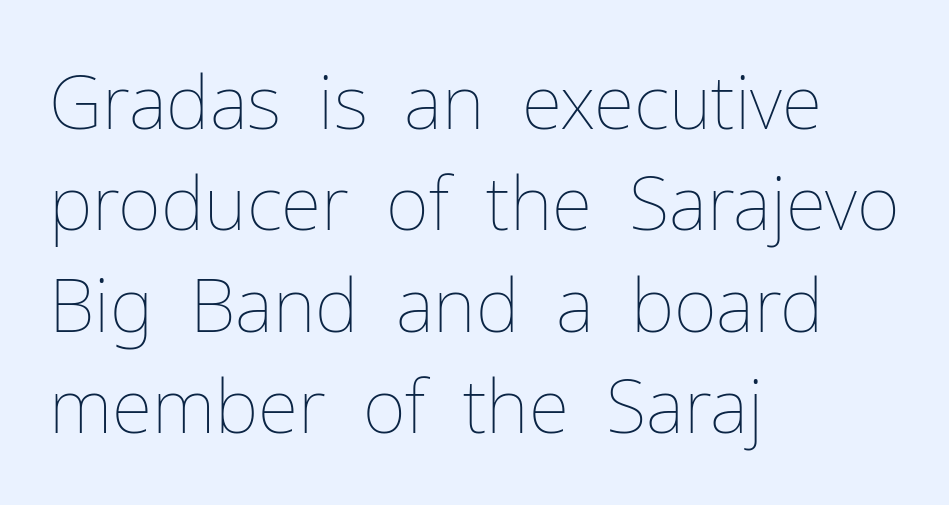
Anything drawn beneath the words? Only blank space. Weight class: somewhere from thin through regular. Interline gaps are of average width in this sample. Left-aligned paragraph, ragged on the right. Proportional: the letters do not fall into vertical columns. Ordinary non-slanted type is in use.
